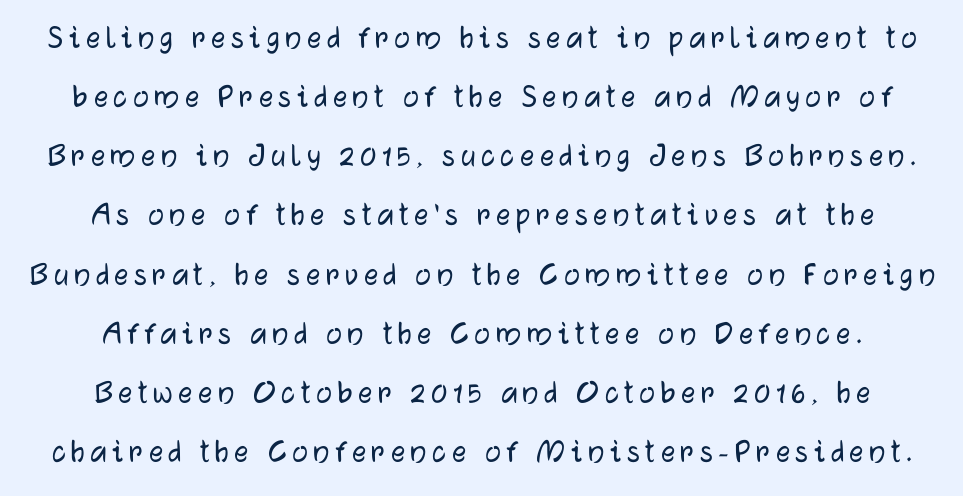
Q: Is the text italic (slanted)? A: No, it is upright.
Q: Is the typeface a serif or a sans-serif typeface? A: Sans-serif.
Q: Is the text underlined? A: No.
Q: How is the paragraph aligned? A: Centered.
Q: Is the spacing between lines tight, normal or loose? A: Normal.
Q: Width (condensed, normal, or wide)? A: Normal.
Q: Stroke contrast? A: Low.
Q: x-height? A: Medium.
Q: Monospaced? A: No.
